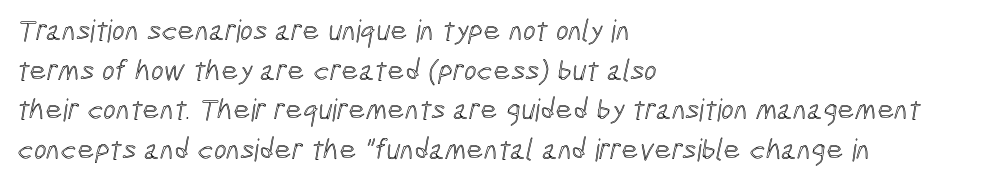
{"width": "condensed", "x_height": "medium", "monospaced": "no", "underline": "no", "align": "left", "line_spacing": "normal", "line_spacing_ratio": 1.32, "letter_spacing": "normal", "letter_spacing_em": 0.0, "glyph_px": 30}
